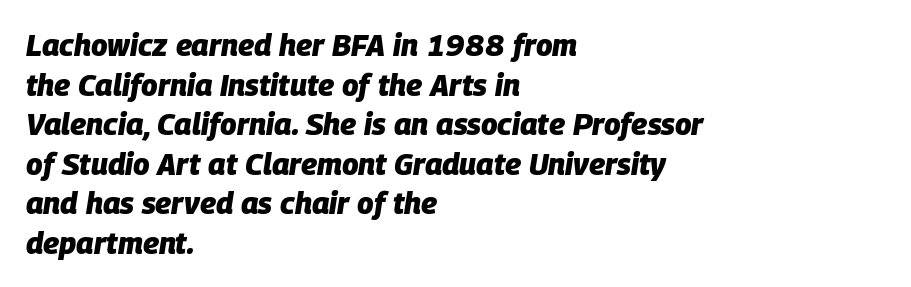
The image shows 30 px heavy type, italic (leaning right); set left-aligned, normal line spacing (1.32x), normal letter spacing, not underlined; low stroke contrast and a large x-height.
